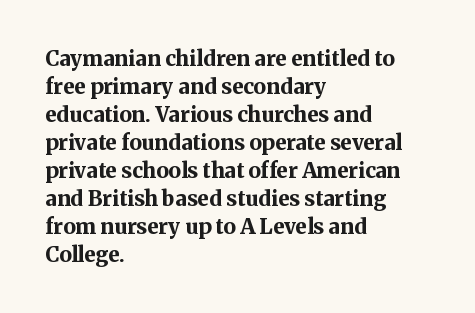
Q: Is the text bold? A: Yes.
Q: Is the text italic (slanted)? A: No, it is upright.
Q: Is the text underlined? A: No.
Q: How is the paragraph aligned? A: Left-aligned.
Q: Is the spacing between letters normal or unusually wide? A: Normal.
Q: Is the spacing between lines tight, normal or loose? A: Normal.
